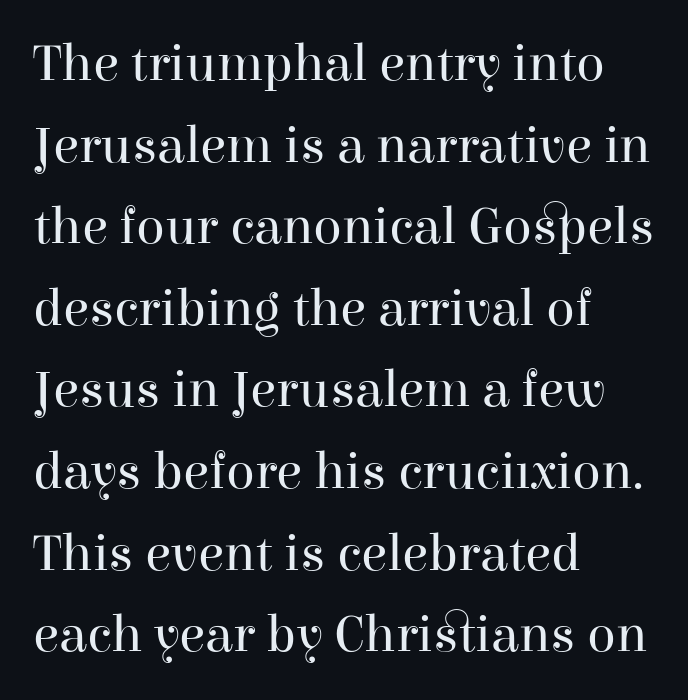
{"serif": "yes", "italic": "no", "bold": "no", "weight": "regular", "width": "normal", "stroke_contrast": "high", "x_height": "medium", "monospaced": "no", "underline": "no", "align": "left", "line_spacing": "normal", "line_spacing_ratio": 1.54, "letter_spacing": "normal", "letter_spacing_em": 0.0, "glyph_px": 53}
